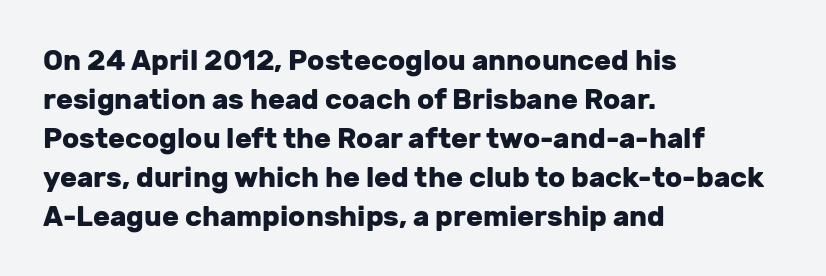
{"serif": "no", "italic": "no", "bold": "yes", "weight": "heavy", "width": "normal", "stroke_contrast": "low", "x_height": "medium", "monospaced": "no", "underline": "no", "align": "left", "line_spacing": "normal", "line_spacing_ratio": 1.39, "letter_spacing": "normal", "letter_spacing_em": 0.0, "glyph_px": 28}
